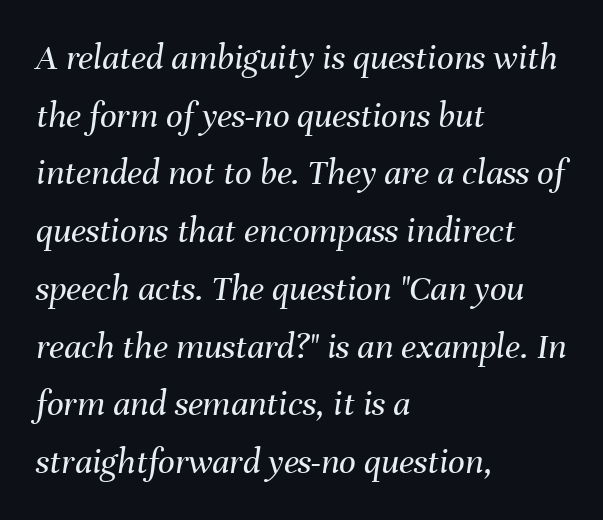
{"italic": "yes", "lean": "right", "slant_degrees": 8, "bold": "no", "weight": "regular", "width": "normal", "stroke_contrast": "medium", "x_height": "medium", "monospaced": "no", "underline": "no", "align": "left", "line_spacing": "normal", "line_spacing_ratio": 1.56, "letter_spacing": "normal", "letter_spacing_em": 0.0, "glyph_px": 37}
